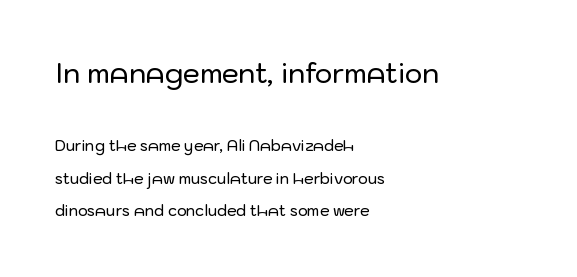
The image shows 27 px text type, upright; set left-aligned, loose line spacing (2.17x), normal letter spacing, not underlined; the first (top) block is 1.8x larger.
